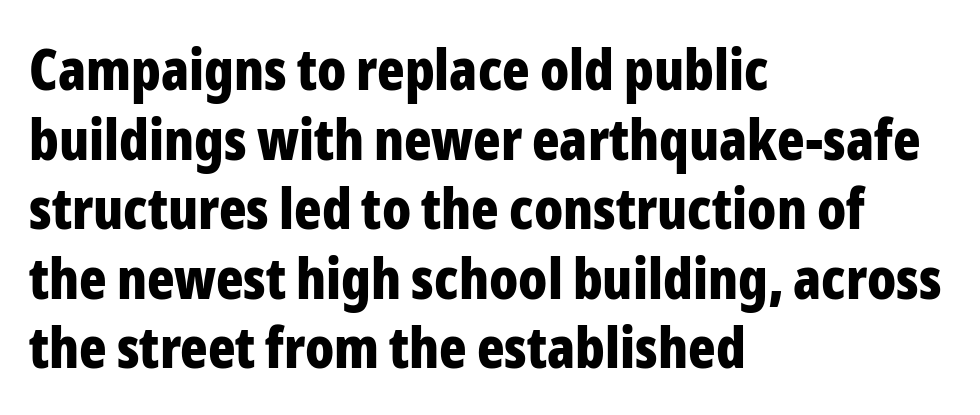
The image shows 57 px bold, condensed sans-serif type, upright; set left-aligned, line spacing 1.22x, normal letter spacing, not underlined; low stroke contrast and a medium x-height.
